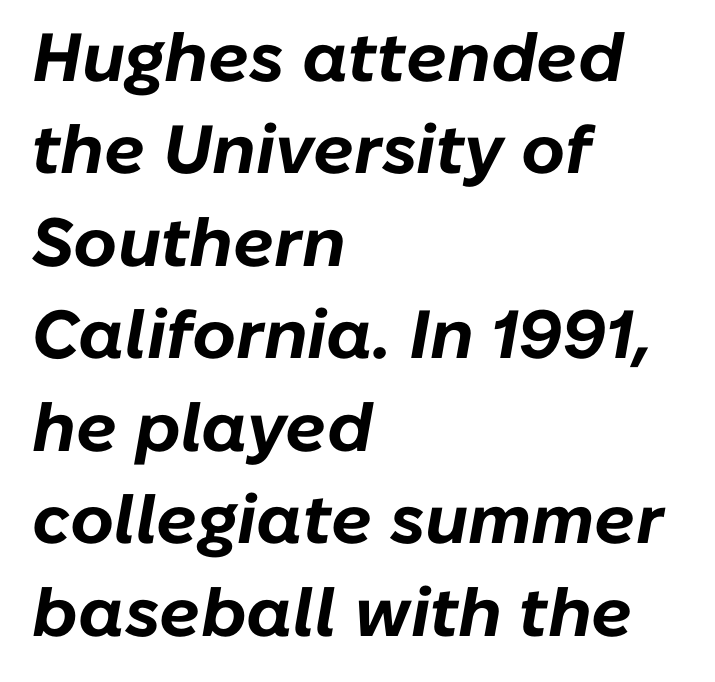
Q: Is the text bold? A: Yes.
Q: Is the text italic (slanted)? A: Yes, it leans right by about 10 degrees.
Q: Is the text underlined? A: No.
Q: How is the paragraph aligned? A: Left-aligned.
Q: Is the spacing between letters normal or unusually wide? A: Normal.
Q: Is the spacing between lines tight, normal or loose? A: Normal.
Q: Width (condensed, normal, or wide)? A: Normal.
Q: Stroke contrast? A: Low.
Q: x-height? A: Medium.
Q: Monospaced? A: No.
